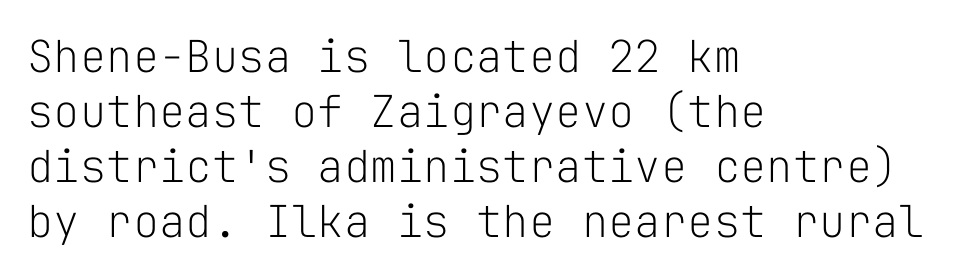
These lines were composed using upright roman letters. Short note: letters normally spaced. A classic flush-left, rag-right setting is used for this passage. Counters stay open thanks to moderate or lighter strokes. Horizontal bands of white between lines are of average thickness.
